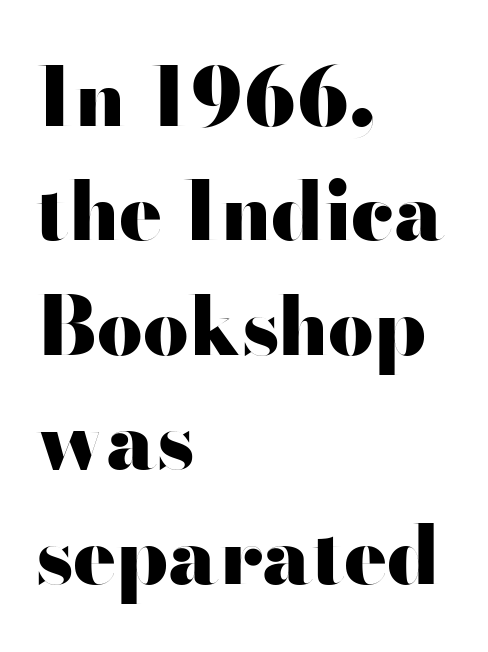
Spacing verdict: proportional, widths tailored to each character. The area under the type is left untouched. Line starts are locked; line ends wander. The designer left line spacing at the default. Typographic density is high because the face is bold.
